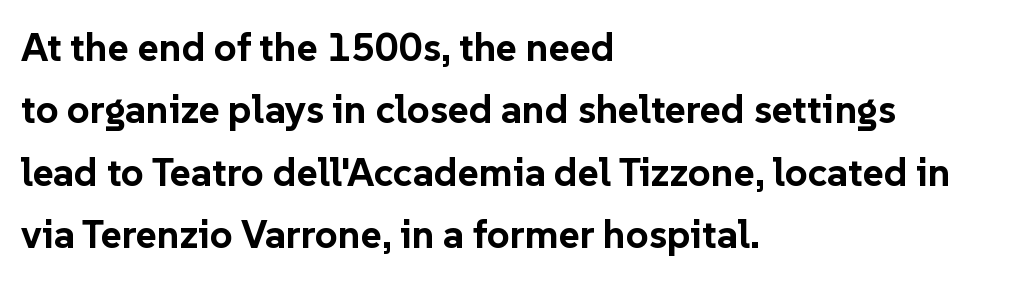
The image shows 40 px bold sans-serif type, upright; set left-aligned, normal line spacing (1.56x), normal letter spacing, not underlined; low stroke contrast and a medium x-height.
